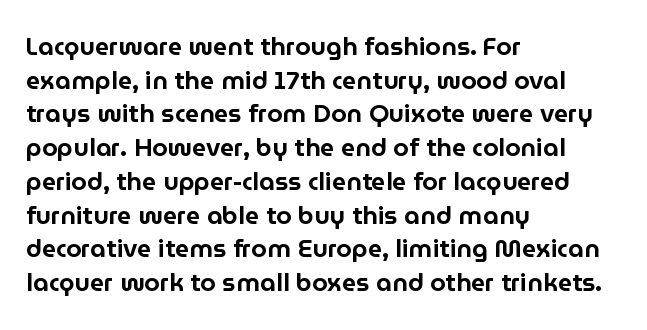
{"italic": "no", "underline": "no", "align": "left", "line_spacing": "normal", "line_spacing_ratio": 1.35, "letter_spacing": "normal", "letter_spacing_em": 0.0, "glyph_px": 25}
